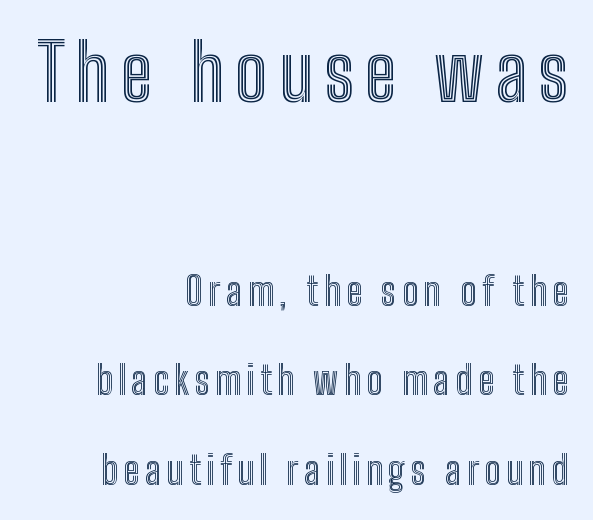
Q: Is the text italic (slanted)? A: No, it is upright.
Q: Is the text underlined? A: No.
Q: How is the paragraph aligned? A: Right-aligned.
Q: Is the spacing between lines tight, normal or loose? A: Loose.
Q: Which block of text is set in a larger size, the first (top) or the second (bottom)? A: The first (top) one.
Q: Width (condensed, normal, or wide)? A: Condensed.
Q: x-height? A: Medium.
Q: Monospaced? A: No.
